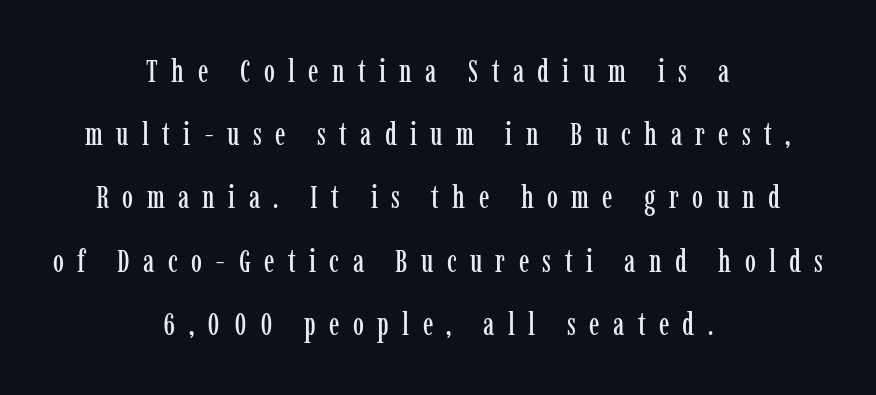
Q: Is the text italic (slanted)? A: No, it is upright.
Q: Is the typeface a serif or a sans-serif typeface? A: Serif.
Q: Is the text underlined? A: No.
Q: How is the paragraph aligned? A: Centered.
Q: Is the spacing between letters normal or unusually wide? A: Unusually wide.
Q: Is the spacing between lines tight, normal or loose? A: Loose.
Q: Width (condensed, normal, or wide)? A: Condensed.
Q: Stroke contrast? A: Low.
Q: x-height? A: Medium.
Q: Monospaced? A: No.
